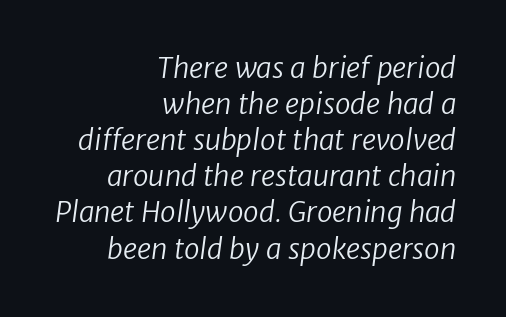
Q: Is the text bold? A: No.
Q: Is the typeface a serif or a sans-serif typeface? A: Sans-serif.
Q: Is the text underlined? A: No.
Q: How is the paragraph aligned? A: Right-aligned.
Q: Is the spacing between letters normal or unusually wide? A: Normal.
Q: Is the spacing between lines tight, normal or loose? A: Normal.
Q: Width (condensed, normal, or wide)? A: Normal.
Q: Stroke contrast? A: Low.
Q: x-height? A: Medium.
Q: Monospaced? A: No.
